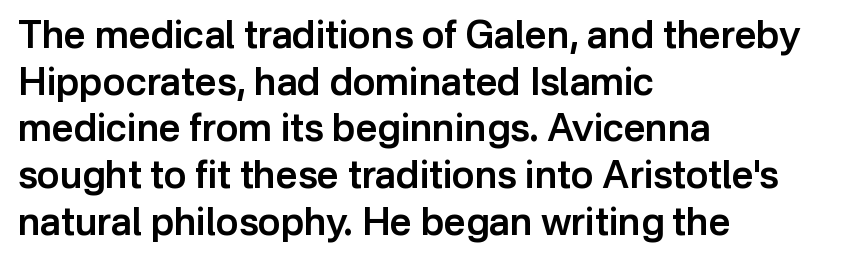
{"serif": "no", "italic": "no", "bold": "semi", "weight": "semibold", "width": "normal", "stroke_contrast": "low", "x_height": "medium", "monospaced": "no", "underline": "no", "align": "left", "line_spacing_ratio": 1.23, "letter_spacing": "normal", "letter_spacing_em": 0.0, "glyph_px": 38}
